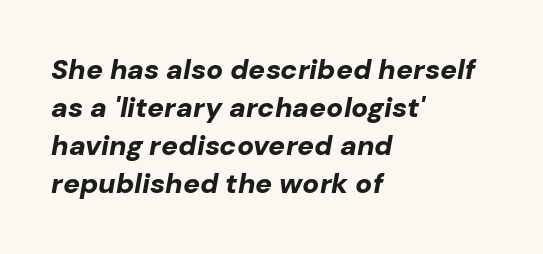
Successive baselines arrive at the customary interval. The passage shown is typed in a proportional face where columns would drift. Caption: bold face, heavy strokes. The foot of each line stays bare and open. What stands out about the letter spacing? Nothing — it is the standard amount. Reading down the block, your eye returns to a fixed left position each line.
